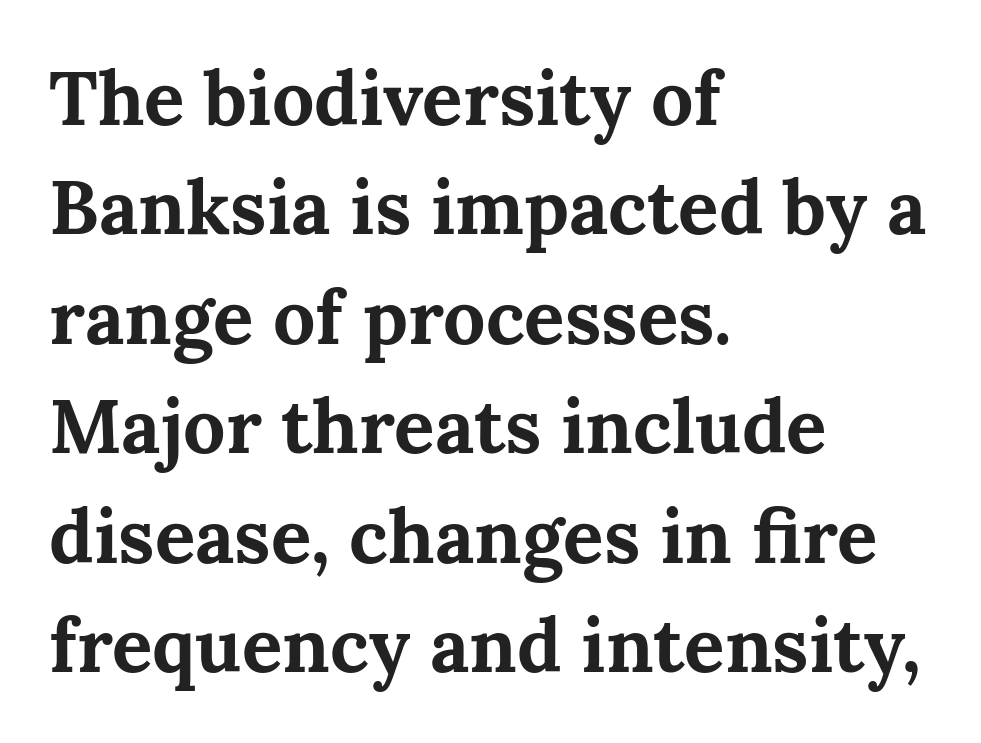
{"serif": "yes", "italic": "no", "bold": "yes", "weight": "bold", "width": "normal", "stroke_contrast": "medium", "x_height": "medium", "monospaced": "no", "underline": "no", "align": "left", "line_spacing": "normal", "line_spacing_ratio": 1.46, "letter_spacing": "normal", "letter_spacing_em": 0.0, "glyph_px": 75}
